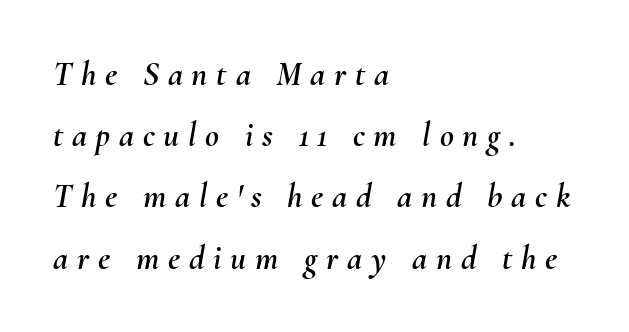
Q: Is the text italic (slanted)? A: Yes, it leans right by about 10 degrees.
Q: Is the text underlined? A: No.
Q: How is the paragraph aligned? A: Left-aligned.
Q: Is the spacing between letters normal or unusually wide? A: Unusually wide.
Q: Width (condensed, normal, or wide)? A: Normal.
Q: Stroke contrast? A: Medium.
Q: x-height? A: Small.
Q: Monospaced? A: No.
